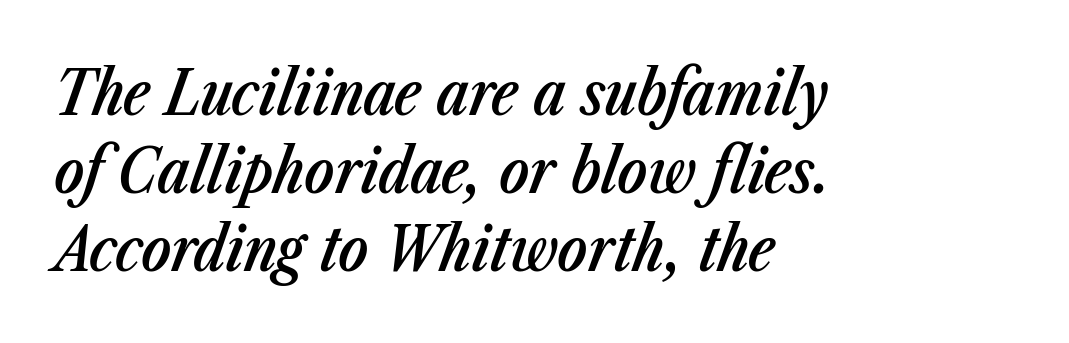
Designer's note — italics engaged. Where is the straight margin? On the left. Does the leading feel generous? No, just average. Each letter keeps its own natural width here, so spacing adapts to shape. The glyphs are unaccompanied by any horizontal stroke below them. Look at the tracking — it's just the regular setting, nothing added.
